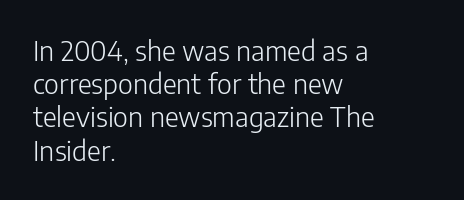
The zone under the glyphs is completely vacant. The passage is arranged the way most books set body copy — flush left. The type sits square on the baseline with zero lean. Weight: in the light-to-regular range. In terms of letterspacing, this is plain default setting.
